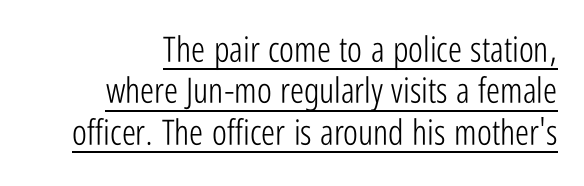
The image shows 35 px light, condensed sans-serif type, upright; set line spacing 1.18x, normal letter spacing, underlined; low stroke contrast and a medium x-height.
